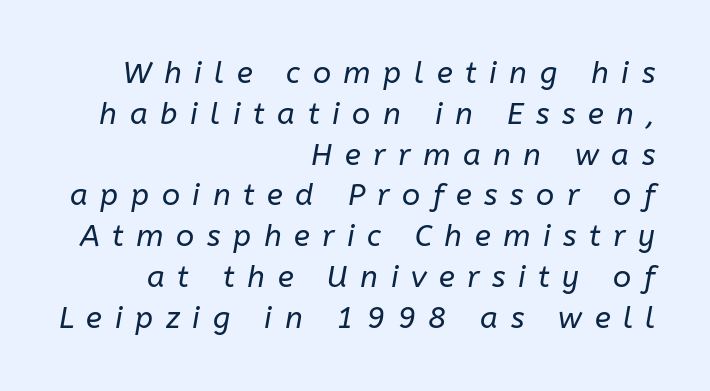
{"italic": "yes", "lean": "right", "slant_degrees": 10, "bold": "no", "weight": "regular", "width": "normal", "stroke_contrast": "low", "x_height": "medium", "monospaced": "no", "underline": "no", "align": "right", "line_spacing": "normal", "line_spacing_ratio": 1.36, "letter_spacing": "wide", "letter_spacing_em": 0.42, "glyph_px": 30}
